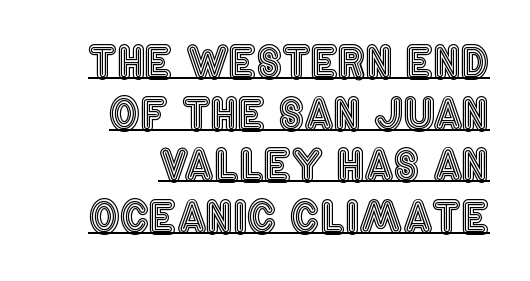
Q: Is the text italic (slanted)? A: No, it is upright.
Q: Is the text underlined? A: Yes.
Q: How is the paragraph aligned? A: Right-aligned.
Q: Is the spacing between letters normal or unusually wide? A: Normal.
Q: Width (condensed, normal, or wide)? A: Condensed.
Q: x-height? A: Large.
Q: Monospaced? A: No.
